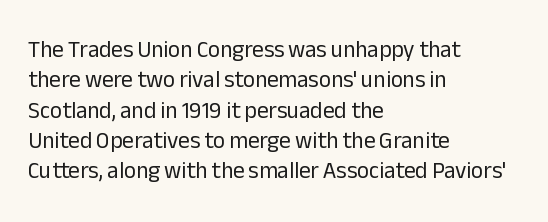
Q: Is the text bold? A: No.
Q: Is the text italic (slanted)? A: No, it is upright.
Q: Is the text underlined? A: No.
Q: How is the paragraph aligned? A: Left-aligned.
Q: Is the spacing between letters normal or unusually wide? A: Normal.
Q: Is the spacing between lines tight, normal or loose? A: Normal.
